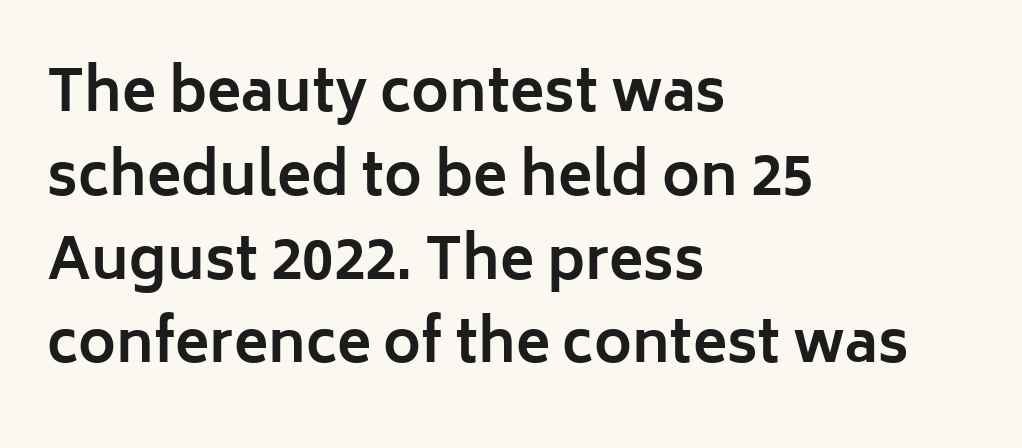
{"serif": "no", "italic": "no", "bold": "yes", "weight": "bold", "width": "normal", "stroke_contrast": "low", "x_height": "medium", "monospaced": "no", "underline": "no", "align": "left", "line_spacing": "normal", "line_spacing_ratio": 1.47, "letter_spacing": "normal", "letter_spacing_em": 0.0, "glyph_px": 57}
